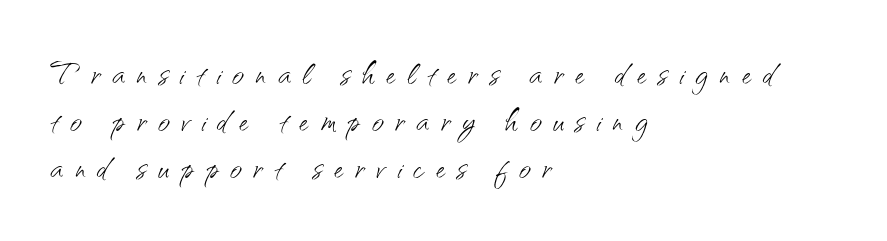
{"serif": "no", "bold": "no", "weight": "light", "width": "normal", "stroke_contrast": "medium", "x_height": "small", "monospaced": "no", "underline": "no", "align": "left", "line_spacing": "tight", "line_spacing_ratio": 1.15, "letter_spacing": "wide", "letter_spacing_em": 0.29, "glyph_px": 41}
